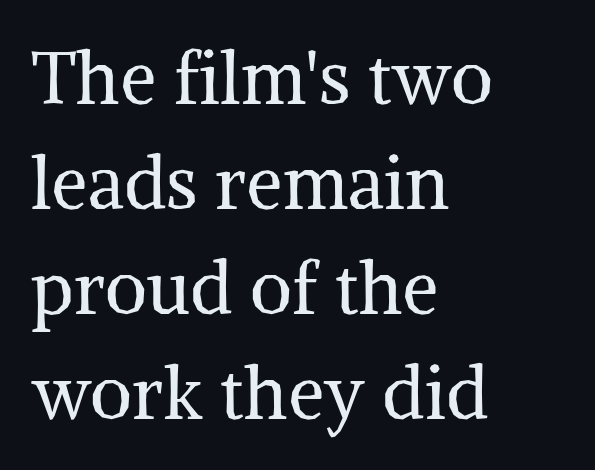
The image shows 73 px regular-weight serif type, upright; set left-aligned, normal line spacing (1.44x), normal letter spacing, not underlined; medium stroke contrast and a medium x-height.
